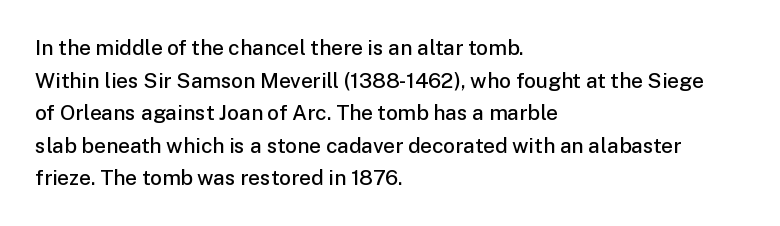
Decoration check: the copy has no underline. If you drew a ruler down the left edge, every line would touch it. How would I describe the line gaps? Plain and ordinary. The characters look somewhat weighty, a semibold short of true bold. Ordinary non-slanted type is in use.
